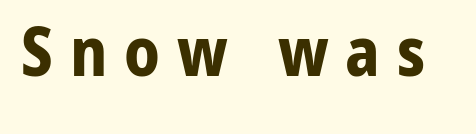
{"serif": "no", "italic": "no", "bold": "yes", "weight": "bold", "width": "normal", "stroke_contrast": "low", "x_height": "medium", "monospaced": "no", "underline": "no", "letter_spacing": "wide", "letter_spacing_em": 0.25, "glyph_px": 67}
